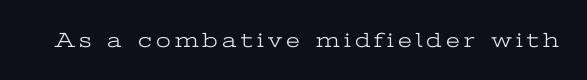
The image shows 21 px text type, upright; set unusually wide letter spacing (+0.2 em), not underlined.
